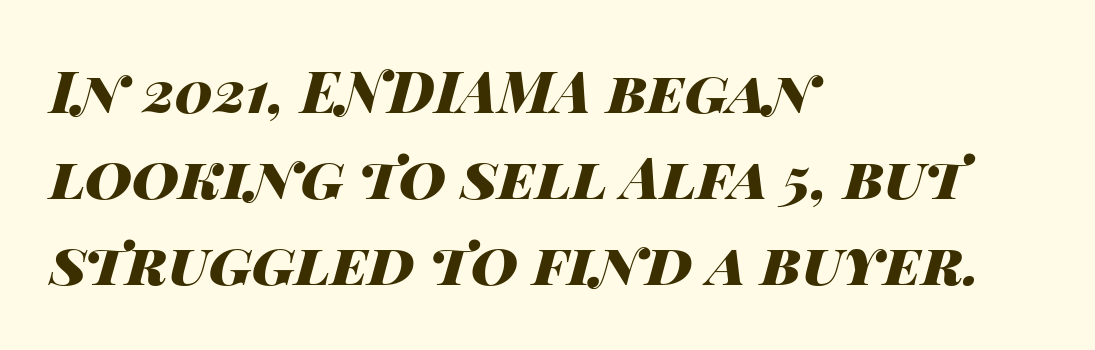
{"italic": "yes", "lean": "right", "slant_degrees": 14, "bold": "yes", "weight": "heavy", "width": "wide", "stroke_contrast": "high", "x_height": "large", "monospaced": "no", "underline": "no", "align": "left", "line_spacing": "normal", "line_spacing_ratio": 1.48, "letter_spacing": "normal", "letter_spacing_em": 0.0, "glyph_px": 58}
